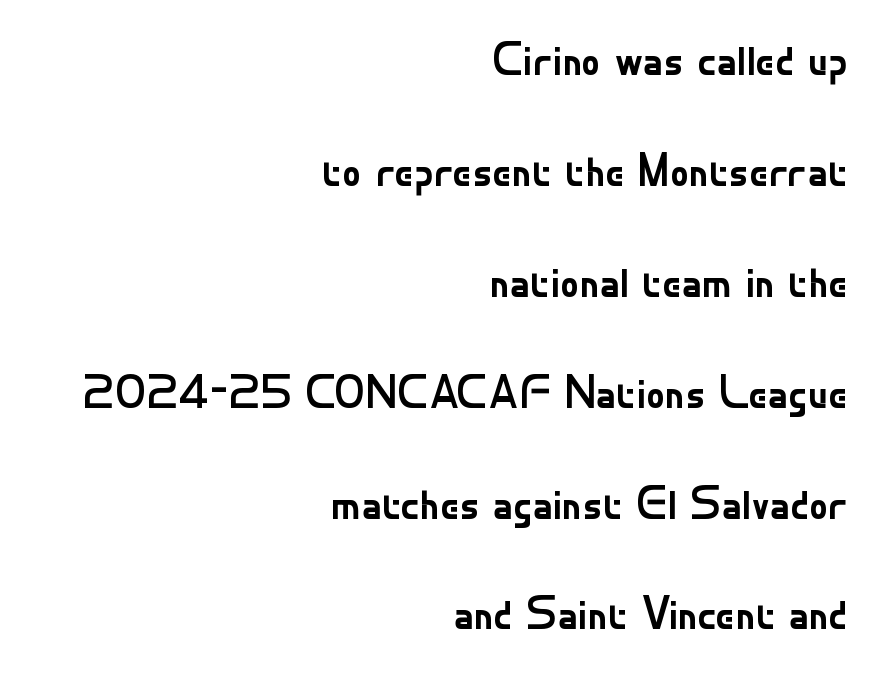
{"serif": "no", "italic": "no", "bold": "no", "weight": "regular", "width": "normal", "stroke_contrast": "low", "x_height": "small", "monospaced": "no", "underline": "no", "align": "right", "line_spacing": "loose", "line_spacing_ratio": 2.31, "letter_spacing": "normal", "letter_spacing_em": 0.0, "glyph_px": 48}
